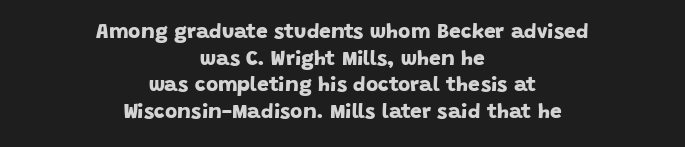
The image shows 21 px bold type; set centered, normal line spacing (1.27x), normal letter spacing, not underlined.
